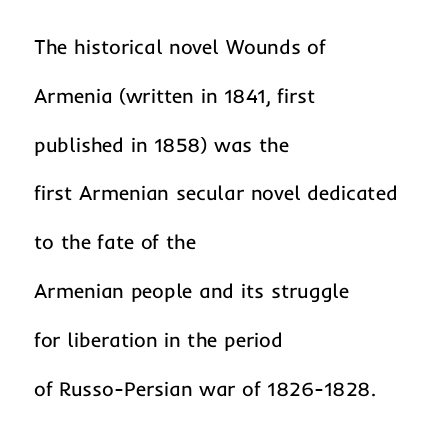
The strokes are not fattened; the text isn't bold. Is there much room between lines? Yes — plenty of vertical air separates them. No word sits above an underline. The compositor pushed each line to the left boundary.
